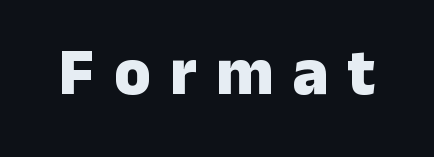
The image shows 67 px heavy sans-serif type, upright; set unusually wide letter spacing (+0.28 em), not underlined; low stroke contrast and a medium x-height.
